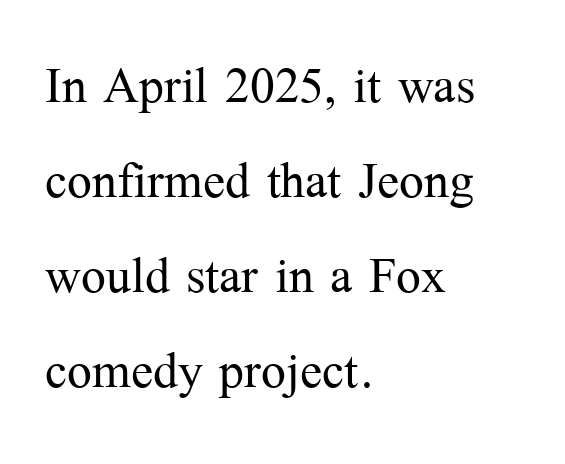
Note the varied advance widths — an 'i' is clearly narrower than an 'm'. Line spacing here is normal. Are there feet on the stems? There are — it's a serif. These lines were composed using upright roman letters. Plain, unruled lines of type.
